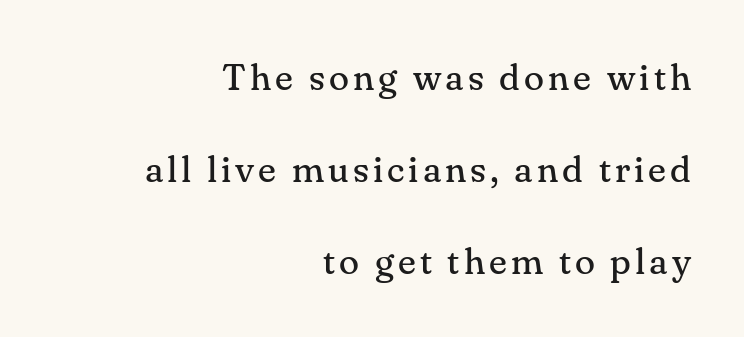
The image shows 37 px regular-weight serif type, upright; set right-aligned, loose line spacing (2.48x), not underlined; medium stroke contrast and a small x-height.
